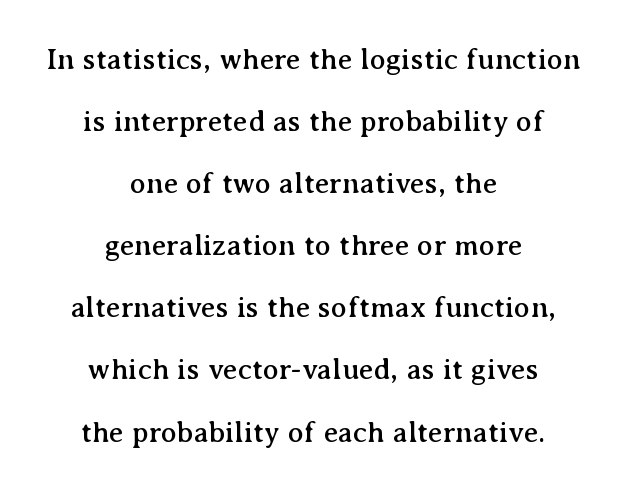
{"serif": "yes", "italic": "no", "width": "normal", "stroke_contrast": "medium", "x_height": "medium", "monospaced": "no", "underline": "no", "align": "center", "line_spacing": "loose", "line_spacing_ratio": 2.07, "letter_spacing": "normal", "letter_spacing_em": 0.0, "glyph_px": 30}
